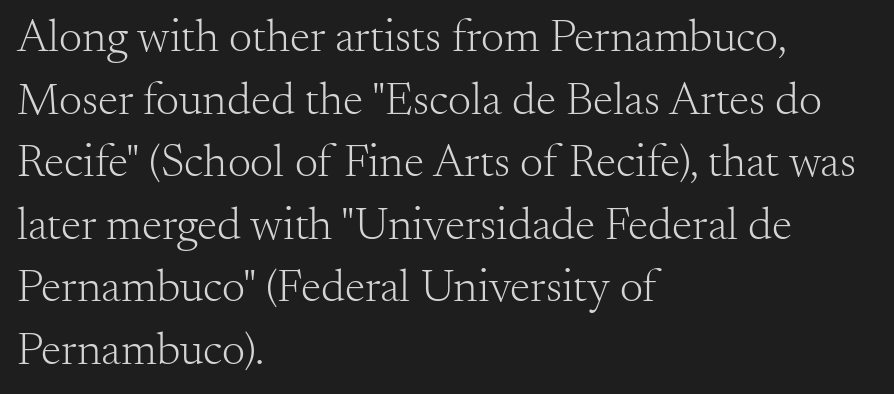
{"serif": "yes", "italic": "no", "bold": "no", "weight": "light", "width": "normal", "stroke_contrast": "medium", "x_height": "small", "monospaced": "no", "underline": "no", "align": "left", "line_spacing": "normal", "line_spacing_ratio": 1.36, "letter_spacing": "normal", "letter_spacing_em": 0.0, "glyph_px": 46}
